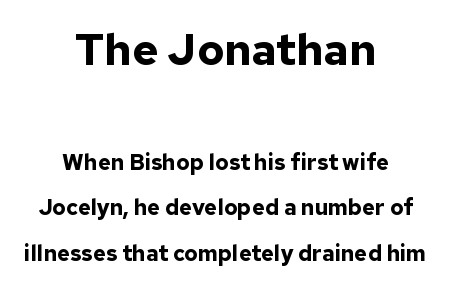
Q: Is the text bold? A: Yes.
Q: Is the text italic (slanted)? A: No, it is upright.
Q: Is the typeface a serif or a sans-serif typeface? A: Sans-serif.
Q: Is the text underlined? A: No.
Q: How is the paragraph aligned? A: Centered.
Q: Is the spacing between letters normal or unusually wide? A: Normal.
Q: Is the spacing between lines tight, normal or loose? A: Loose.
Q: Which block of text is set in a larger size, the first (top) or the second (bottom)? A: The first (top) one.
Q: Width (condensed, normal, or wide)? A: Normal.
Q: Stroke contrast? A: Low.
Q: x-height? A: Medium.
Q: Monospaced? A: No.
